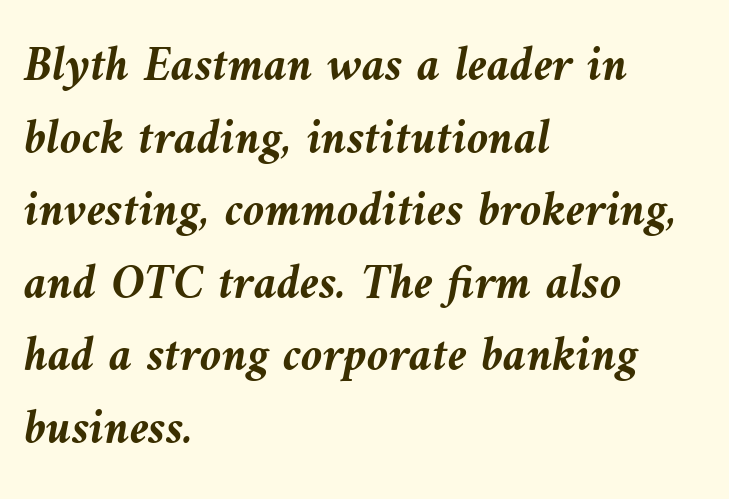
{"italic": "yes", "lean": "left", "slant_degrees": 10, "bold": "yes", "weight": "semibold", "width": "normal", "stroke_contrast": "medium", "x_height": "medium", "monospaced": "no", "underline": "no", "align": "left", "line_spacing": "normal", "line_spacing_ratio": 1.48, "letter_spacing": "normal", "letter_spacing_em": 0.0, "glyph_px": 49}
